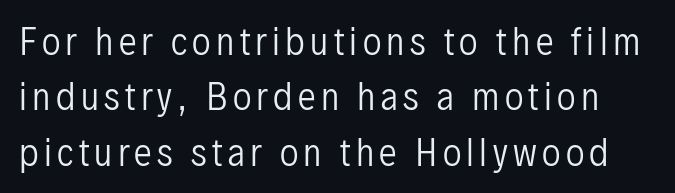
The face looks like a standard text weight, possibly lighter. Is this a fixed-width face? No — the glyphs have proportional, varying widths. In terms of posture, this sample is upright. Quick note: interline space is typical. Rule under the text: the space is simply empty. I'd call this a sans setting — the letters go barefoot.
